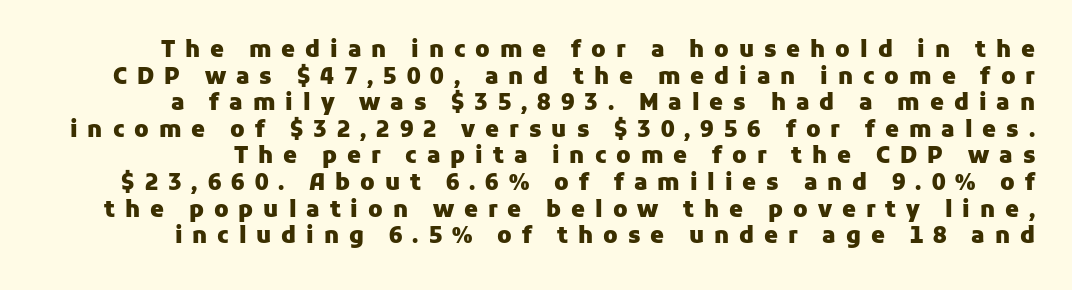
{"italic": "no", "bold": "yes", "underline": "no", "line_spacing_ratio": 1.21, "letter_spacing": "wide", "letter_spacing_em": 0.45, "glyph_px": 22}
